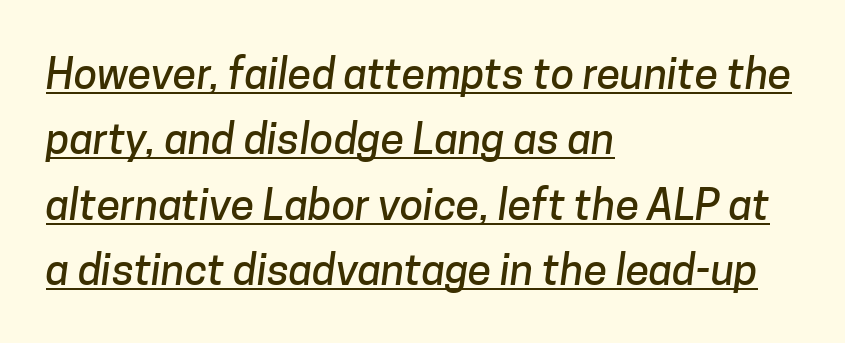
Q: Is the typeface a serif or a sans-serif typeface? A: Sans-serif.
Q: Is the text underlined? A: Yes.
Q: How is the paragraph aligned? A: Left-aligned.
Q: Is the spacing between letters normal or unusually wide? A: Normal.
Q: Is the spacing between lines tight, normal or loose? A: Normal.
Q: Width (condensed, normal, or wide)? A: Normal.
Q: Stroke contrast? A: Low.
Q: x-height? A: Medium.
Q: Monospaced? A: No.
